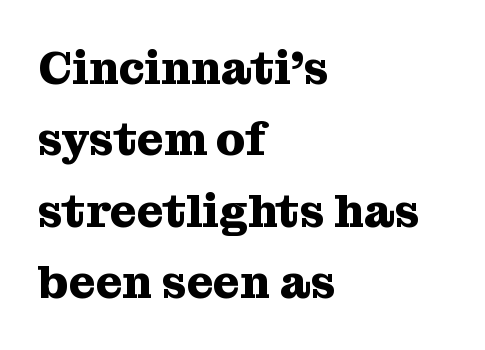
To sum up the face: it has serifs. A typesetter would call this zero additional tracking. Each line starts at the same left margin while the right side varies. The strip under each line holds only bare page.
